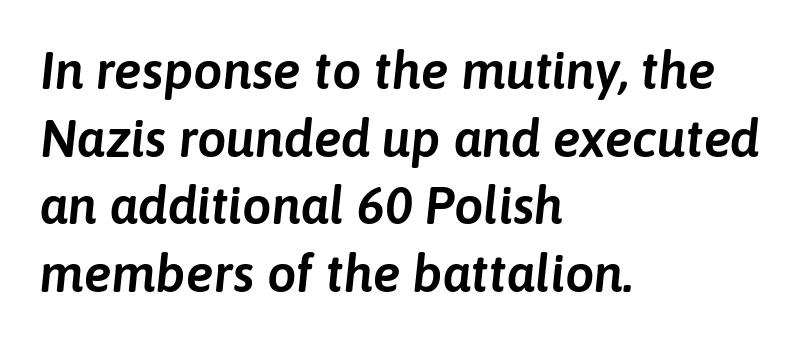
Italic? Definitely — the glyphs are oblique. Varying glyph widths throughout — classic text-font behaviour. Plain, unruled lines of type. Compared with a centered layout, this one pins lines to the left instead. This block has exactly the height ordinary leading produces. No extra tracking has been applied to these lines.
